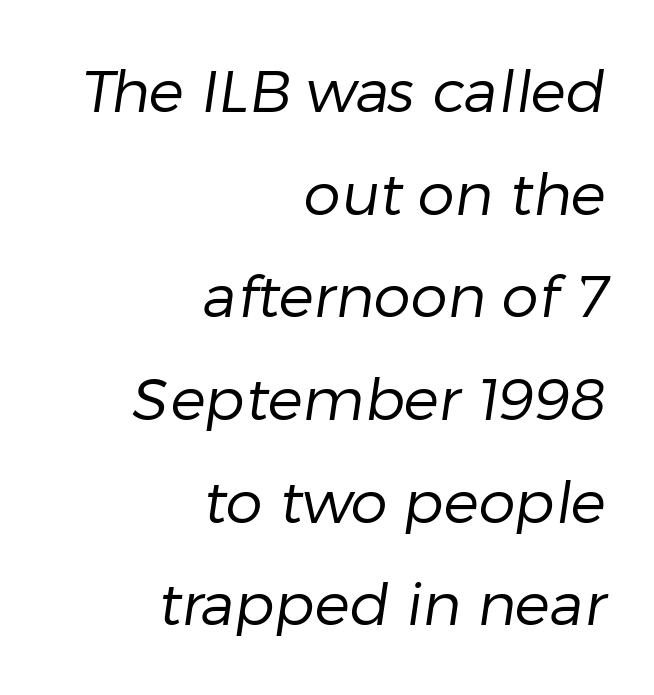
{"serif": "no", "bold": "no", "weight": "regular", "width": "normal", "stroke_contrast": "low", "x_height": "medium", "monospaced": "no", "underline": "no", "align": "right", "line_spacing_ratio": 1.74, "letter_spacing": "normal", "letter_spacing_em": 0.0, "glyph_px": 59}
